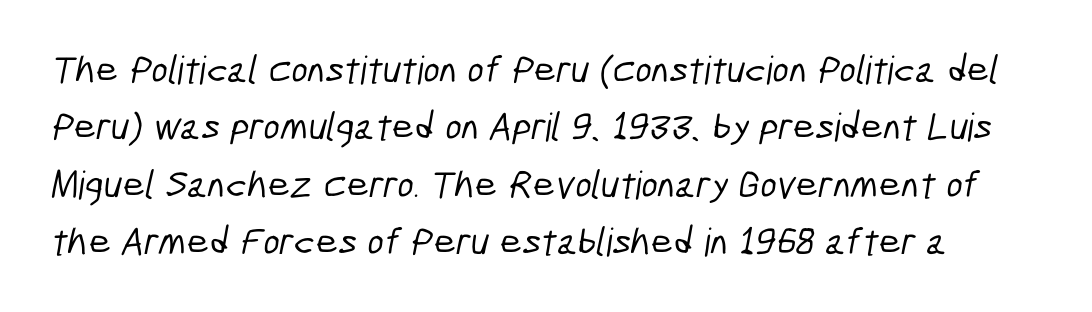
{"serif": "no", "width": "condensed", "stroke_contrast": "low", "x_height": "medium", "monospaced": "no", "underline": "no", "line_spacing": "normal", "line_spacing_ratio": 1.47, "letter_spacing": "normal", "letter_spacing_em": 0.0, "glyph_px": 39}
